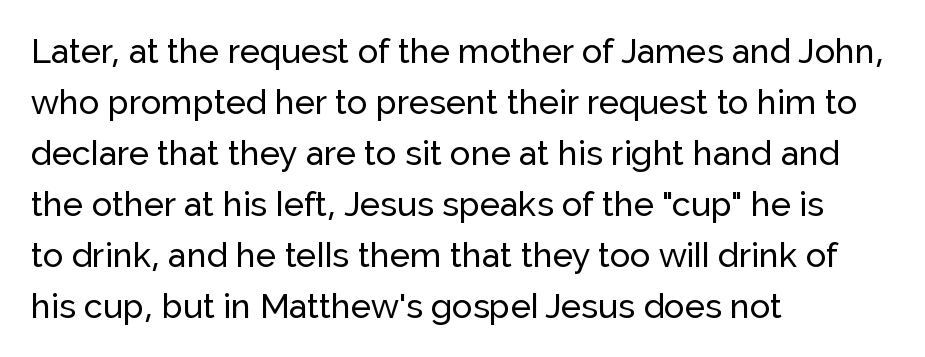
Q: Is the text italic (slanted)? A: No, it is upright.
Q: Is the typeface a serif or a sans-serif typeface? A: Sans-serif.
Q: Is the text underlined? A: No.
Q: How is the paragraph aligned? A: Left-aligned.
Q: Is the spacing between letters normal or unusually wide? A: Normal.
Q: Is the spacing between lines tight, normal or loose? A: Normal.
Q: Width (condensed, normal, or wide)? A: Normal.
Q: Stroke contrast? A: Low.
Q: x-height? A: Medium.
Q: Monospaced? A: No.
